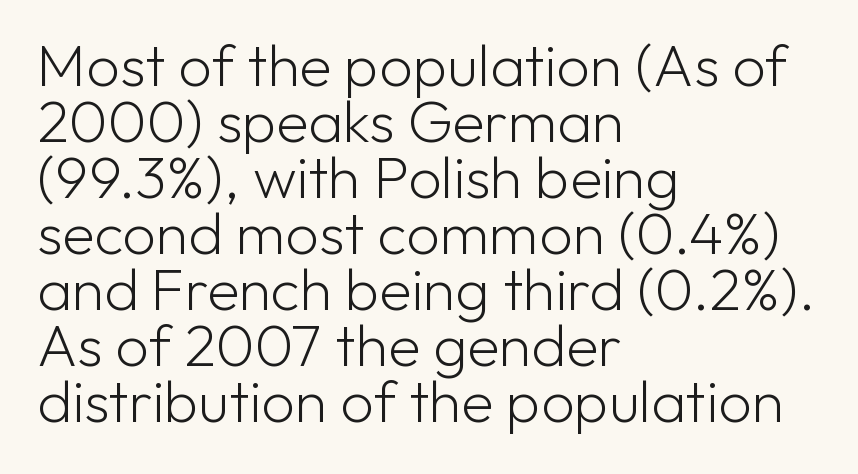
{"serif": "no", "italic": "no", "bold": "no", "weight": "light", "width": "normal", "stroke_contrast": "low", "x_height": "medium", "monospaced": "no", "underline": "no", "align": "left", "line_spacing": "tight", "line_spacing_ratio": 0.95, "letter_spacing": "normal", "letter_spacing_em": 0.0, "glyph_px": 59}
